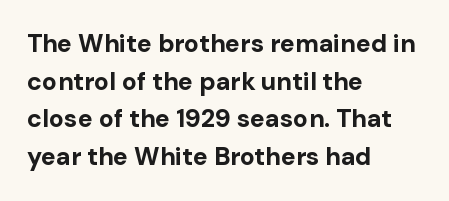
Students, note that the glyphs here touch the page at normal intervals. The vertical gap from one line to the next is medium. The lettering stays uniformly vertical, giving the passage a roman look. The lines are quadded left. Heft: maximum for text — a bold. Type without underlining.
